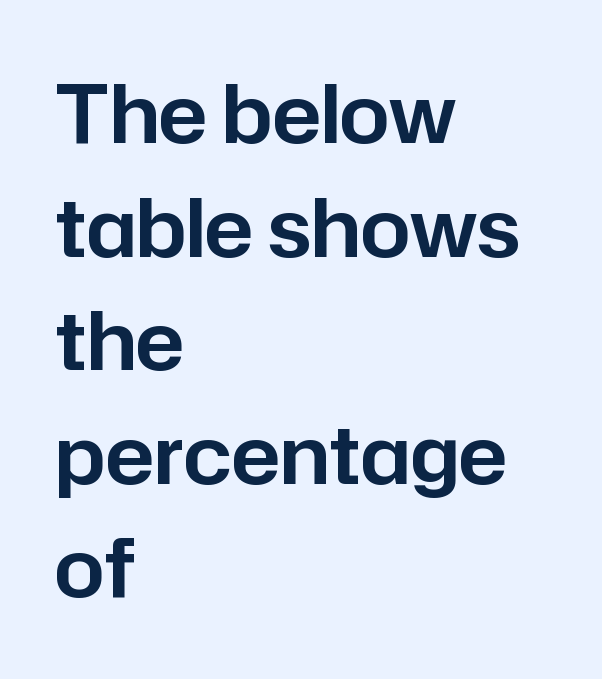
{"serif": "no", "italic": "no", "width": "normal", "stroke_contrast": "low", "x_height": "medium", "monospaced": "no", "underline": "no", "align": "left", "line_spacing": "normal", "line_spacing_ratio": 1.42, "letter_spacing": "normal", "letter_spacing_em": 0.0, "glyph_px": 80}
